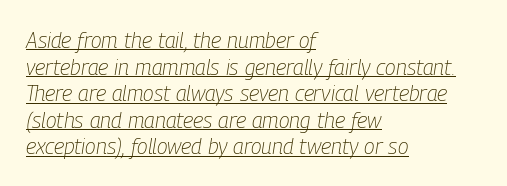
The image shows 22 px text type, italic (leaning right); set left-aligned, line spacing 1.21x, normal letter spacing, underlined.
